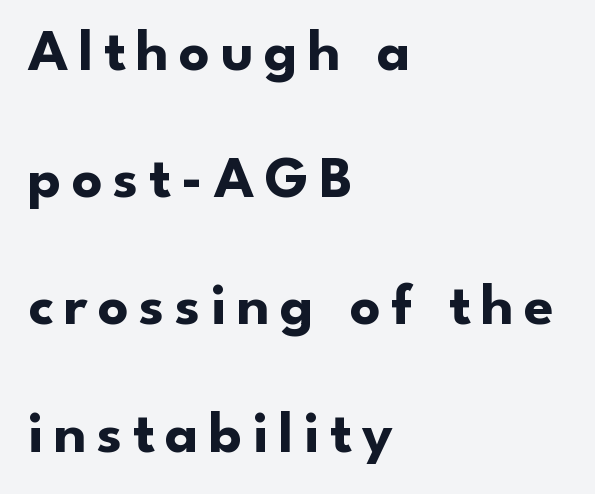
Honestly, the rows look like they've been pulled way apart. Examine the stroke ends and you'll find no serifs. Varying glyph widths throughout — classic text-font behaviour. The lettering holds an erect, upright posture throughout. The words here are not underlined.
